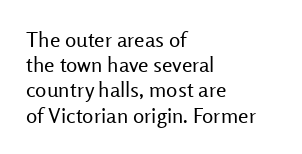
The letterforms sit shoulder to shoulder at normal distance. Typeset ragged right — the left edge is the straight one. The lettering holds an erect, upright posture throughout. Vertical stems look standard width or narrower in stroke. Beneath every word, the page is bare.
